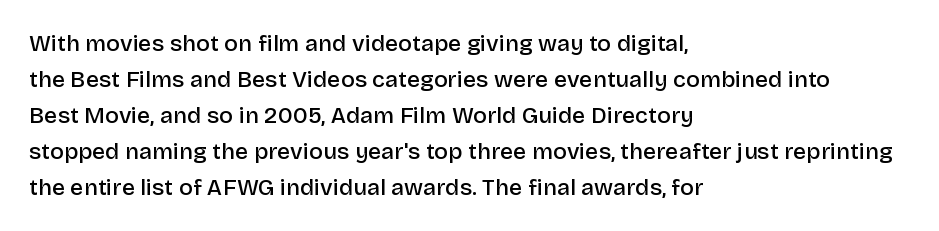
{"italic": "no", "bold": "semi", "underline": "no", "align": "left", "line_spacing": "normal", "line_spacing_ratio": 1.56, "letter_spacing": "normal", "letter_spacing_em": 0.0, "glyph_px": 23}
